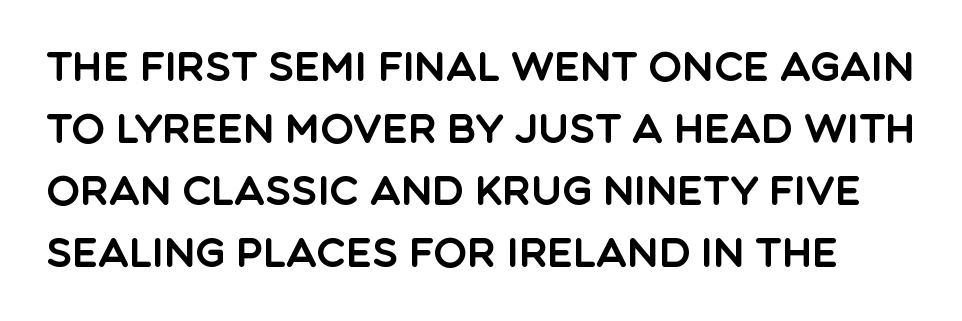
The rows are spaced the way most documents space them. Regarding serifs, this sample does without them. Quick note: underline off. Looks like regular typesetting: each glyph gets only the width it needs.
